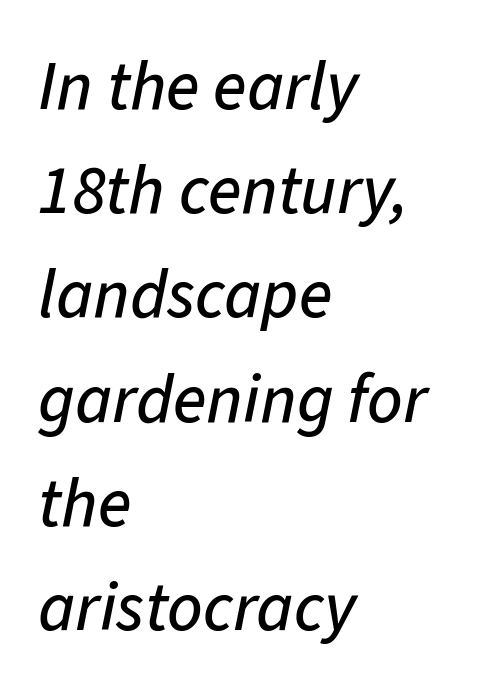
Emphasis-style slanted type is in use. This block has exactly the height ordinary leading produces. Looks like regular typesetting: each glyph gets only the width it needs. Clear beneath every line of the passage.
